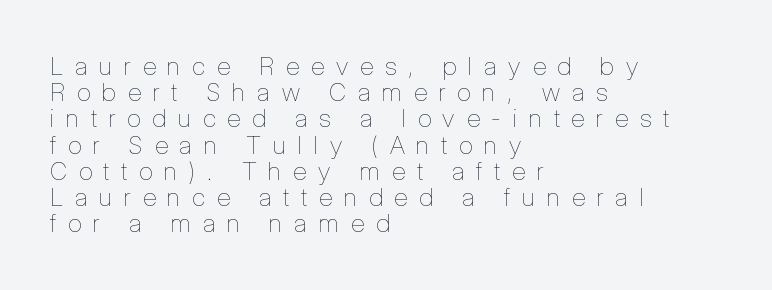
Q: Is the text bold? A: No.
Q: Is the text italic (slanted)? A: No, it is upright.
Q: Is the text underlined? A: No.
Q: How is the paragraph aligned? A: Left-aligned.
Q: Is the spacing between letters normal or unusually wide? A: Unusually wide.
Q: Is the spacing between lines tight, normal or loose? A: Tight.
